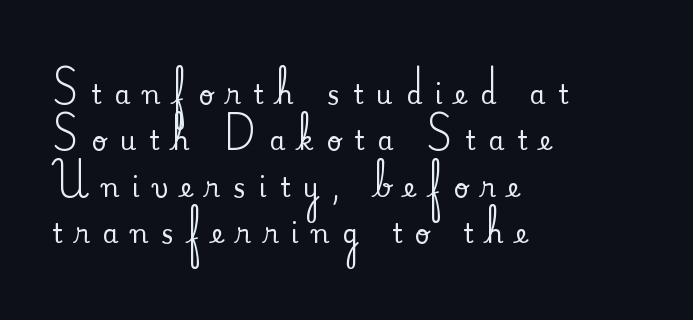
The image shows 26 px text type, upright; set left-aligned, line spacing 1.78x, unusually wide letter spacing (+0.49 em), not underlined.
